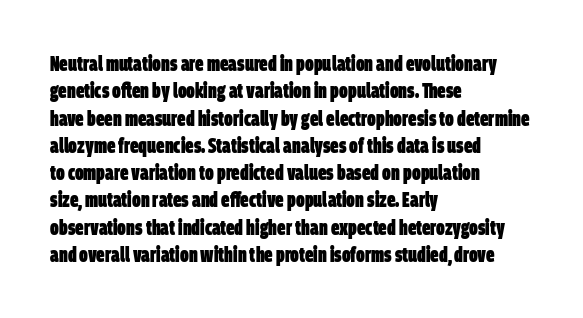
The image shows 21 px bold type; set left-aligned, normal line spacing (1.3x), normal letter spacing, not underlined.
